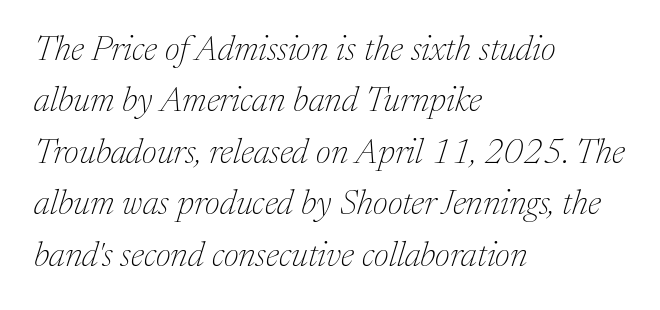
{"serif": "yes", "italic": "yes", "lean": "right", "slant_degrees": 17, "bold": "no", "weight": "thin", "width": "normal", "stroke_contrast": "medium", "x_height": "medium", "monospaced": "no", "underline": "no", "align": "left", "line_spacing": "normal", "line_spacing_ratio": 1.47, "letter_spacing": "normal", "letter_spacing_em": 0.0, "glyph_px": 35}
